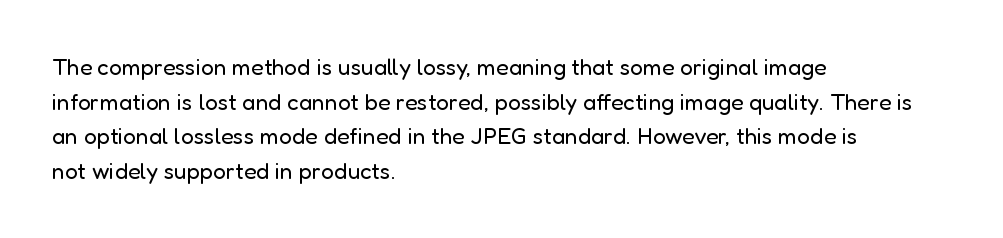
The image shows 23 px text type, upright; set left-aligned, normal line spacing (1.51x), normal letter spacing, not underlined.
